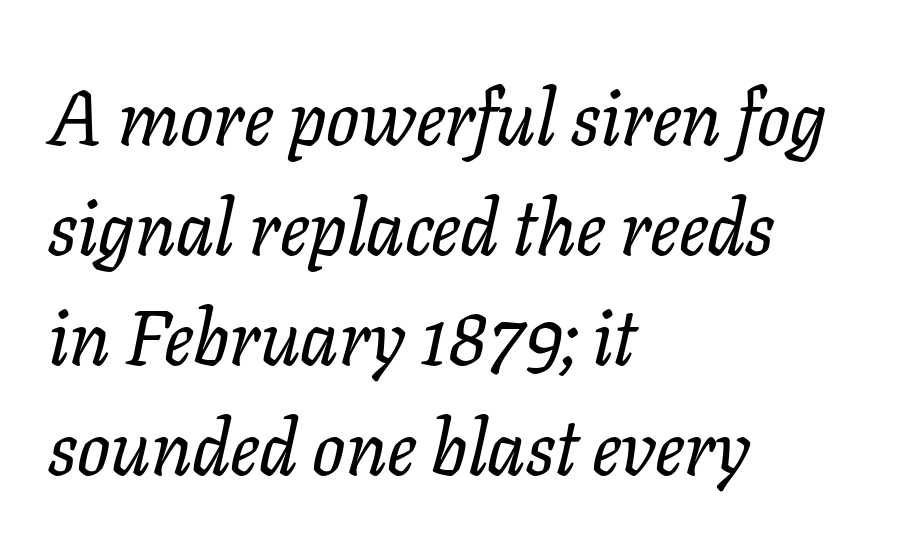
{"serif": "yes", "italic": "yes", "lean": "right", "slant_degrees": 11, "width": "normal", "stroke_contrast": "low", "x_height": "medium", "monospaced": "no", "underline": "no", "align": "left", "line_spacing": "normal", "line_spacing_ratio": 1.43, "letter_spacing": "normal", "letter_spacing_em": 0.0, "glyph_px": 77}
